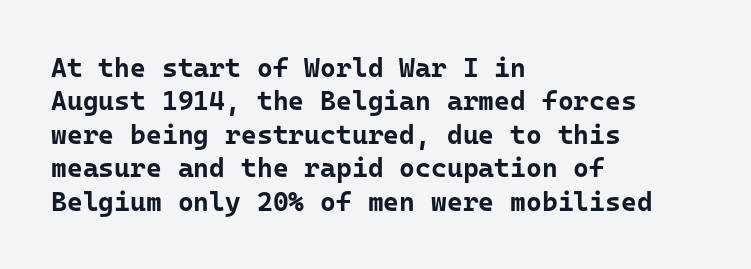
{"italic": "no", "bold": "yes", "underline": "no", "align": "left", "line_spacing_ratio": 1.24, "letter_spacing": "normal", "letter_spacing_em": 0.0, "glyph_px": 27}
